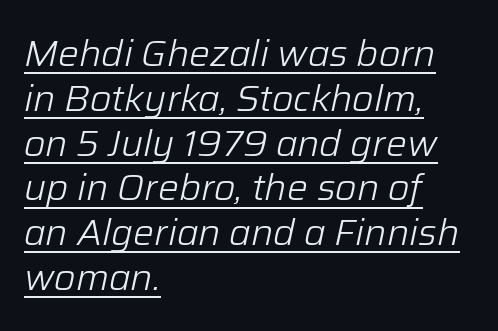
{"italic": "yes", "lean": "right", "slant_degrees": 12, "bold": "no", "weight": "light", "width": "normal", "stroke_contrast": "low", "x_height": "medium", "monospaced": "no", "underline": "yes", "align": "left", "line_spacing_ratio": 1.21, "letter_spacing": "normal", "letter_spacing_em": 0.0, "glyph_px": 37}
